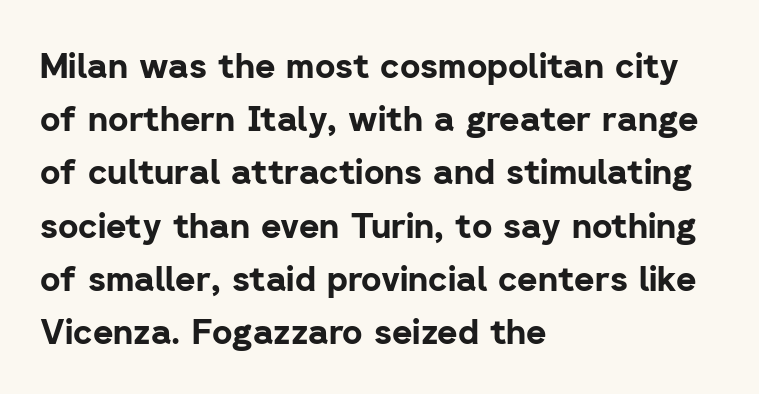
The image shows 35 px bold sans-serif type, upright; set left-aligned, normal line spacing (1.52x), normal letter spacing, not underlined; low stroke contrast and a medium x-height.
